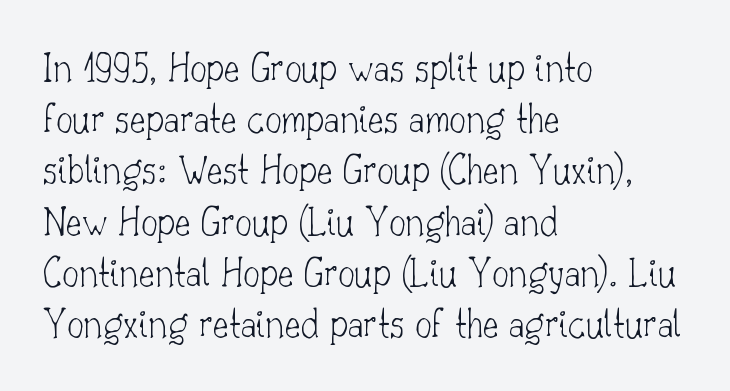
Every character sits straight up, as roman type does. Typographically, this falls in the serif category. Do the characters align in a grid? No, the font is proportional. These lines are set flush left with a ragged right edge. This is not heavy type; no bold has been used.
